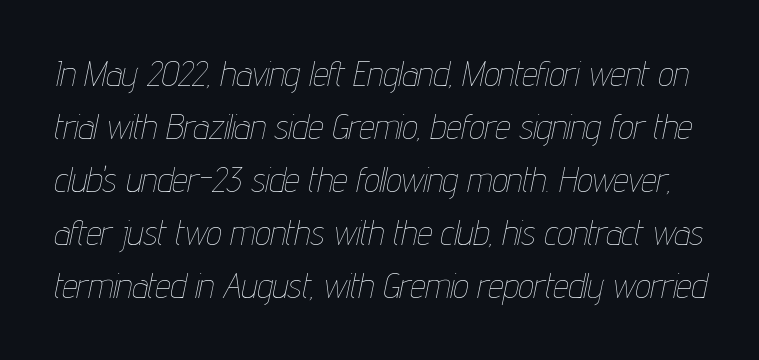
Honestly, the row spacing looks completely unremarkable. Glyph-to-glyph distance matches everyday printed text. The letters are slanted; this is an italic face. The typesetting does not lean heavy: it is not bold. Proportional: the letters do not fall into vertical columns.
